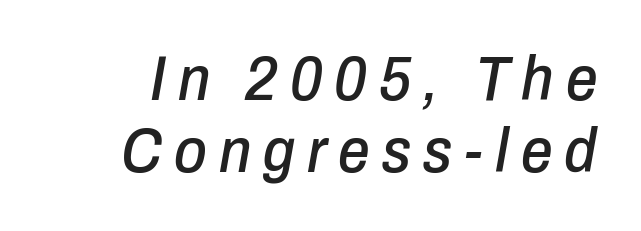
Q: Is the text italic (slanted)? A: Yes, it leans right by about 10 degrees.
Q: Is the text underlined? A: No.
Q: Is the spacing between lines tight, normal or loose? A: Tight.
Q: Width (condensed, normal, or wide)? A: Condensed.
Q: Stroke contrast? A: Low.
Q: x-height? A: Medium.
Q: Monospaced? A: No.
